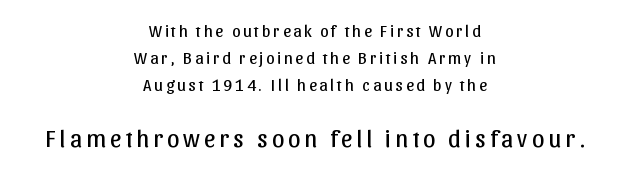
These glyphs show unthickened strokes, regular width or finer. The emphasis by scale lands on block number two, below. Horizontally, the lines are justified to the midpoint only. A normal amount of white space separates one row of letters from the next. The axis of the letterforms is exactly vertical. Rule under the text: the space is simply empty.
